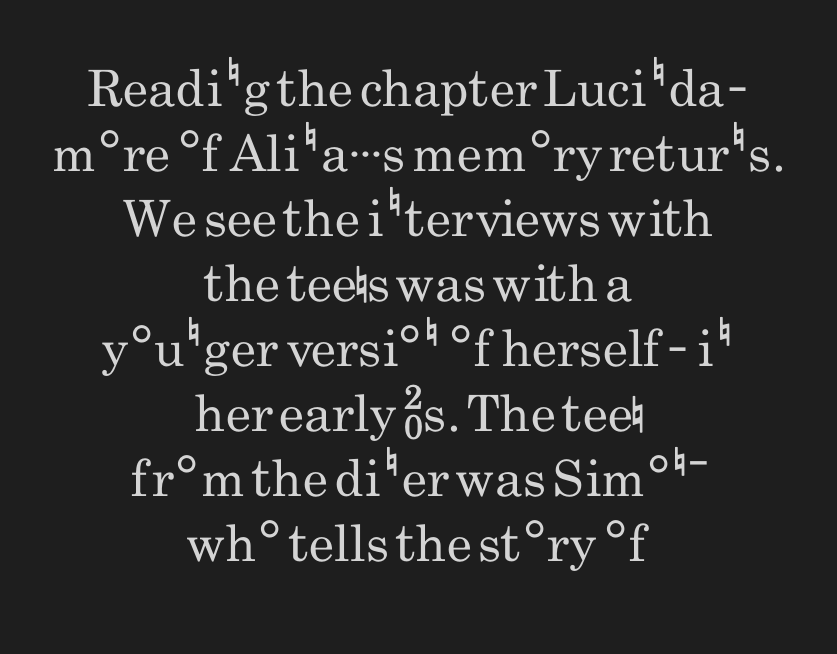
{"serif": "no", "italic": "no", "bold": "no", "weight": "regular", "width": "condensed", "stroke_contrast": "low", "x_height": "small", "monospaced": "no", "underline": "no", "align": "center", "line_spacing": "normal", "line_spacing_ratio": 1.3, "letter_spacing": "normal", "letter_spacing_em": 0.0, "glyph_px": 50}
